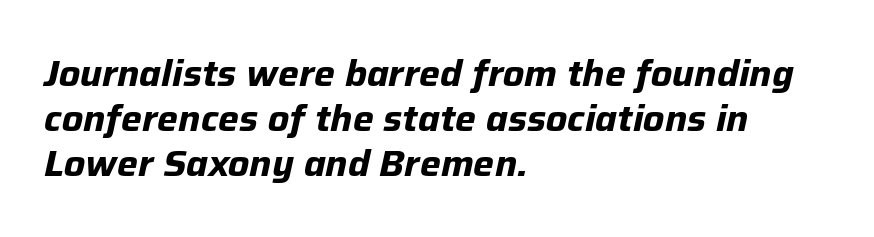
{"italic": "yes", "lean": "right", "slant_degrees": 12, "bold": "yes", "weight": "bold", "width": "normal", "stroke_contrast": "low", "x_height": "medium", "monospaced": "no", "underline": "no", "align": "left", "line_spacing_ratio": 1.21, "letter_spacing": "normal", "letter_spacing_em": 0.0, "glyph_px": 37}
